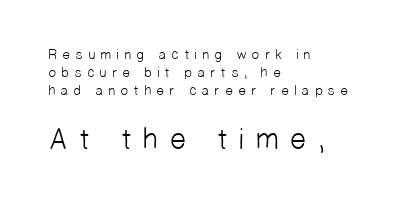
The image shows 30 px light sans-serif type; set left-aligned, normal line spacing (1.27x), unusually wide letter spacing (+0.33 em), not underlined; the second (bottom) block is 2.14x larger; low stroke contrast and a medium x-height.
